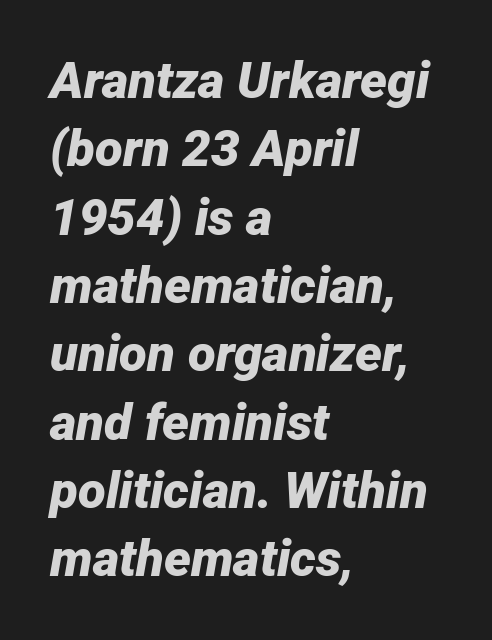
The image shows 51 px bold type, italic (leaning right); set left-aligned, normal line spacing (1.34x), normal letter spacing, not underlined; low stroke contrast and a medium x-height.
